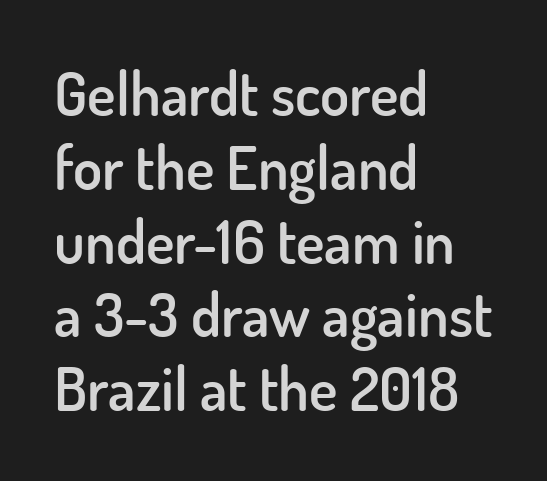
Q: Is the text bold? A: Semi-bold.
Q: Is the text italic (slanted)? A: No, it is upright.
Q: Is the typeface a serif or a sans-serif typeface? A: Sans-serif.
Q: Is the text underlined? A: No.
Q: How is the paragraph aligned? A: Left-aligned.
Q: Is the spacing between letters normal or unusually wide? A: Normal.
Q: Width (condensed, normal, or wide)? A: Normal.
Q: Stroke contrast? A: Low.
Q: x-height? A: Small.
Q: Monospaced? A: No.
